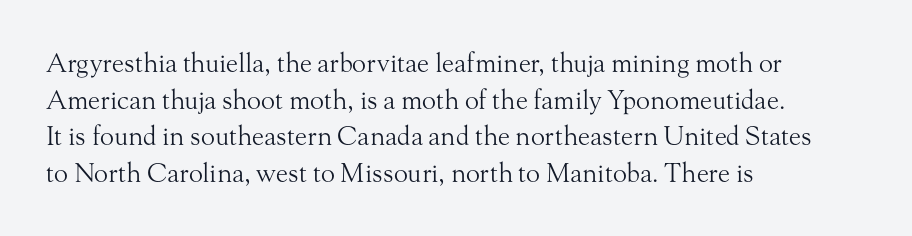
The image shows 26 px text type, upright; set left-aligned, normal line spacing (1.41x), normal letter spacing, not underlined.
